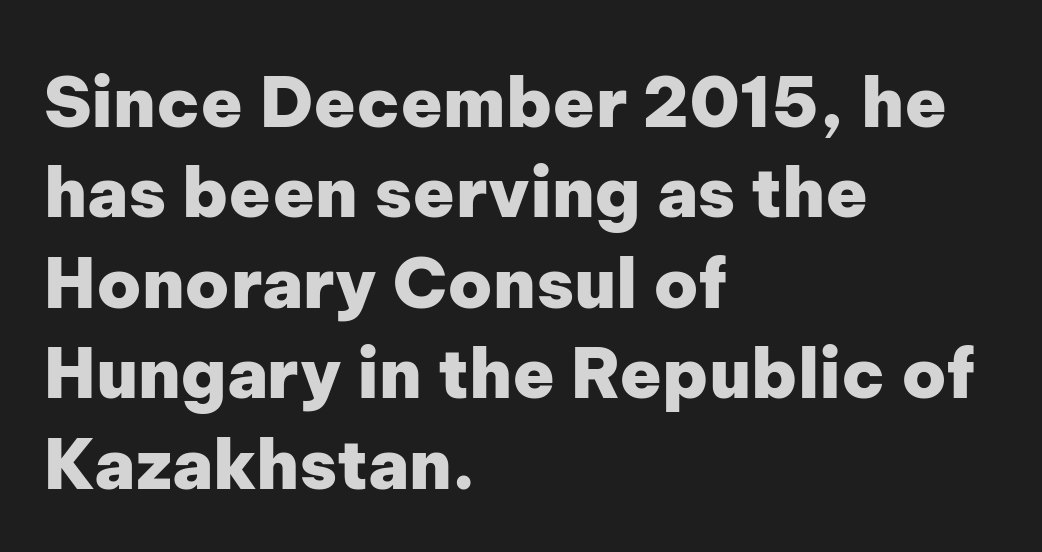
No italicization has been applied; the sample stays upright. Font category for this specimen: sans-serif. This rendering features lettering with no underline. The passage shown is typed in a proportional face where columns would drift. Regarding leading, the lines here are spaced in the standard way.
